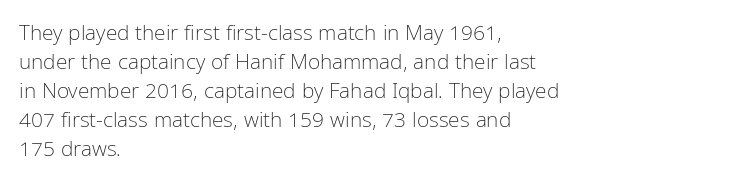
The image shows 21 px text type, upright; set left-aligned, normal line spacing (1.38x), normal letter spacing, not underlined.
